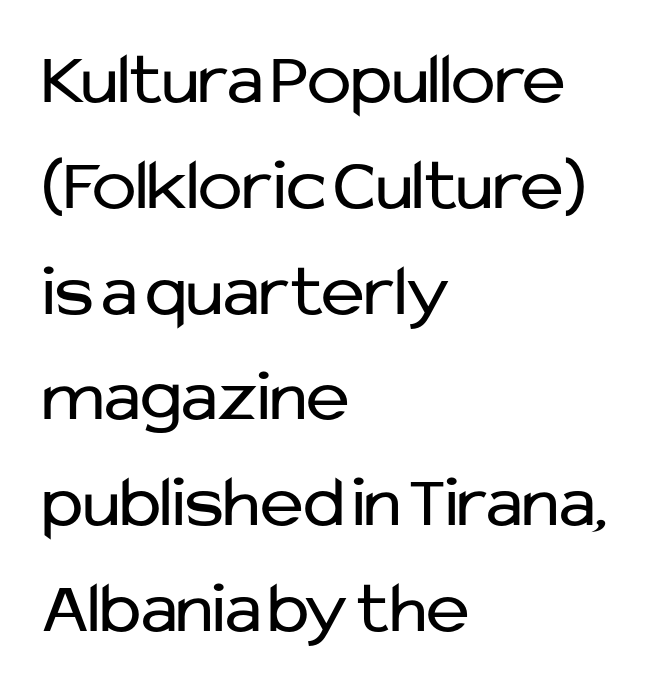
Q: Is the text bold? A: No.
Q: Is the text italic (slanted)? A: No, it is upright.
Q: Is the typeface a serif or a sans-serif typeface? A: Sans-serif.
Q: Is the text underlined? A: No.
Q: How is the paragraph aligned? A: Left-aligned.
Q: Is the spacing between letters normal or unusually wide? A: Normal.
Q: Is the spacing between lines tight, normal or loose? A: Normal.
Q: Width (condensed, normal, or wide)? A: Normal.
Q: Stroke contrast? A: Low.
Q: x-height? A: Medium.
Q: Monospaced? A: No.
